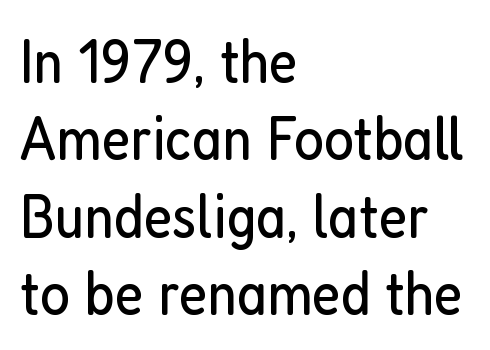
{"serif": "no", "italic": "no", "bold": "no", "weight": "regular", "width": "condensed", "stroke_contrast": "low", "x_height": "medium", "monospaced": "no", "underline": "no", "align": "left", "line_spacing_ratio": 1.23, "letter_spacing": "normal", "letter_spacing_em": 0.0, "glyph_px": 63}
